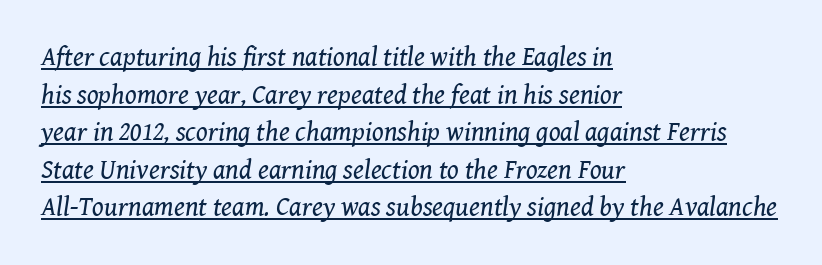
Q: Is the text bold? A: No.
Q: Is the text italic (slanted)? A: Yes, it leans right by about 8 degrees.
Q: Is the text underlined? A: Yes.
Q: How is the paragraph aligned? A: Left-aligned.
Q: Is the spacing between letters normal or unusually wide? A: Normal.
Q: Is the spacing between lines tight, normal or loose? A: Normal.
